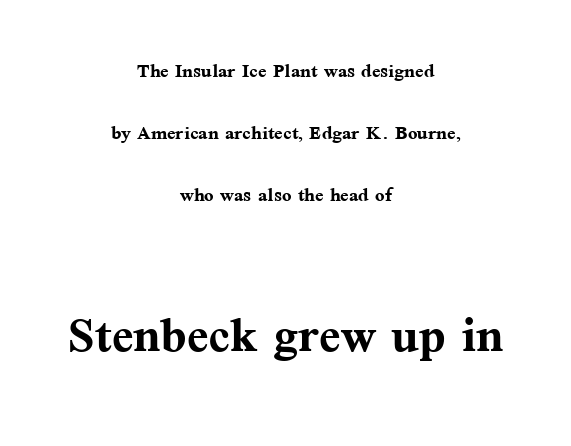
The image shows 63 px semibold serif type, upright; set centered, loose line spacing (2.48x), normal letter spacing, not underlined; the second (bottom) block is 2.52x larger; medium stroke contrast and a medium x-height.
